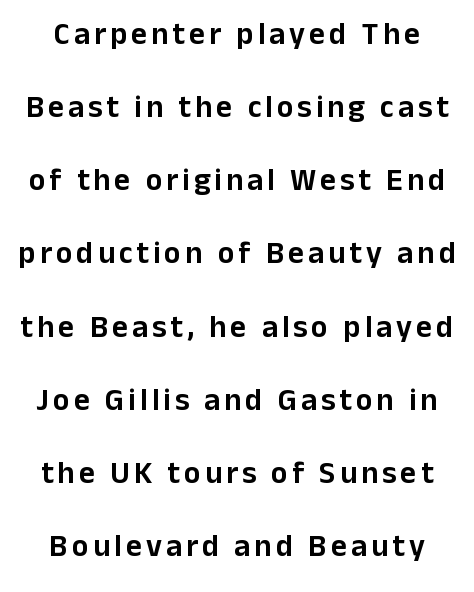
The designer dialed line spacing up above the default. Type style note: lacks serifs. The paragraph has two soft edges and a firm central axis. The foot of each line stays bare and open. Rendered with straight, roman letterforms.
